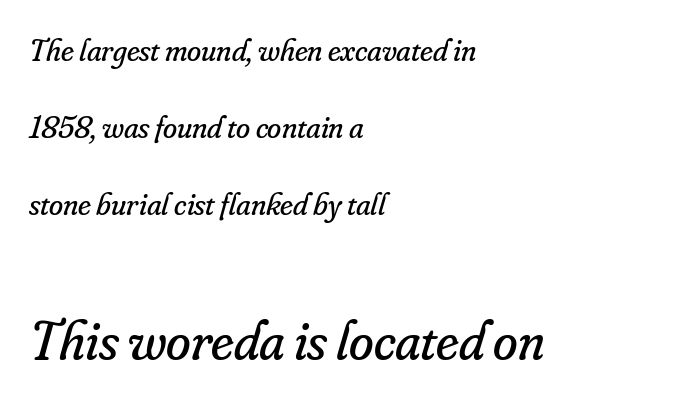
Unmarked baselines from the first word to the last. Do the characters align in a grid? No, the font is proportional. This rendering uses left alignment, leaving the right contour irregular. Size contrast runs from small at the top to large at the bottom. This sample uses an oblique cut, with every glyph tilted off the vertical.
